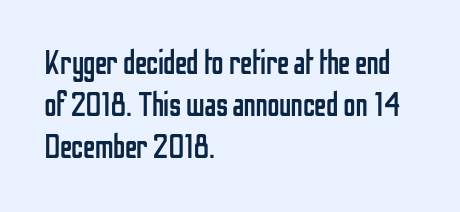
The image shows 34 px regular-weight, condensed sans-serif type, upright; set left-aligned, line spacing 1.24x, normal letter spacing, not underlined; low stroke contrast and a medium x-height.
